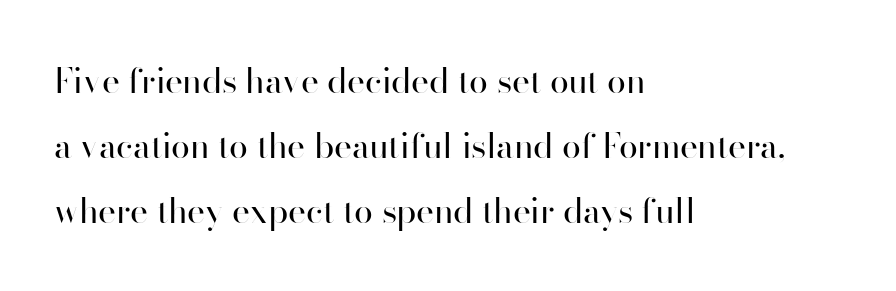
{"serif": "no", "italic": "no", "bold": "no", "weight": "regular", "width": "normal", "stroke_contrast": "high", "x_height": "small", "monospaced": "no", "underline": "no", "align": "left", "line_spacing": "loose", "line_spacing_ratio": 1.91, "letter_spacing": "normal", "letter_spacing_em": 0.0, "glyph_px": 34}
